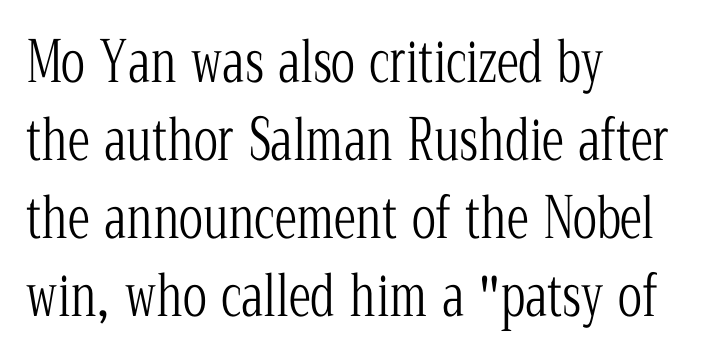
Q: Is the text bold? A: No.
Q: Is the text italic (slanted)? A: No, it is upright.
Q: Is the typeface a serif or a sans-serif typeface? A: Serif.
Q: Is the text underlined? A: No.
Q: How is the paragraph aligned? A: Left-aligned.
Q: Is the spacing between letters normal or unusually wide? A: Normal.
Q: Is the spacing between lines tight, normal or loose? A: Normal.
Q: Width (condensed, normal, or wide)? A: Condensed.
Q: Stroke contrast? A: Low.
Q: x-height? A: Medium.
Q: Monospaced? A: No.
